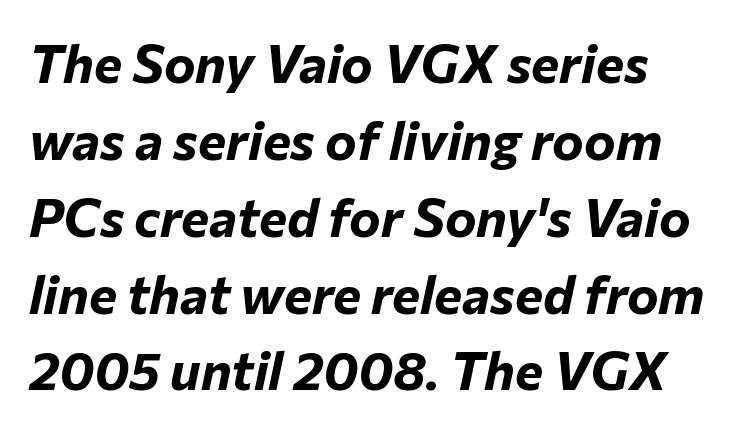
Q: Is the text bold? A: Yes.
Q: Is the text italic (slanted)? A: Yes, it leans right by about 12 degrees.
Q: Is the text underlined? A: No.
Q: How is the paragraph aligned? A: Left-aligned.
Q: Is the spacing between letters normal or unusually wide? A: Normal.
Q: Is the spacing between lines tight, normal or loose? A: Normal.
Q: Width (condensed, normal, or wide)? A: Normal.
Q: Stroke contrast? A: Low.
Q: x-height? A: Medium.
Q: Monospaced? A: No.
